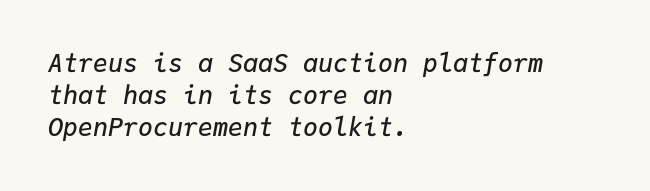
The passage shown leans; its letterforms are oblique. Spacing between characters is what you'd get straight out of the box. Underlining? Definitely not there. Reading down the block, your eye returns to a fixed left position each line. The line-height multiplier appears to be the usual default.
